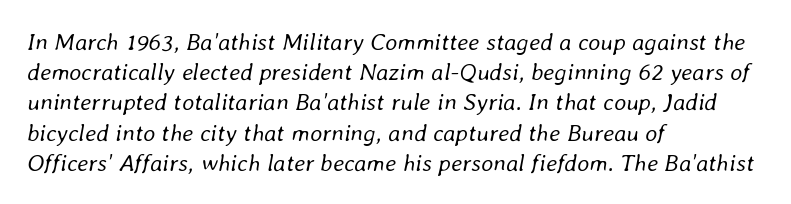
Q: Is the text bold? A: No.
Q: Is the text italic (slanted)? A: Yes, it leans right by about 8 degrees.
Q: Is the text underlined? A: No.
Q: How is the paragraph aligned? A: Left-aligned.
Q: Is the spacing between letters normal or unusually wide? A: Normal.
Q: Is the spacing between lines tight, normal or loose? A: Normal.
